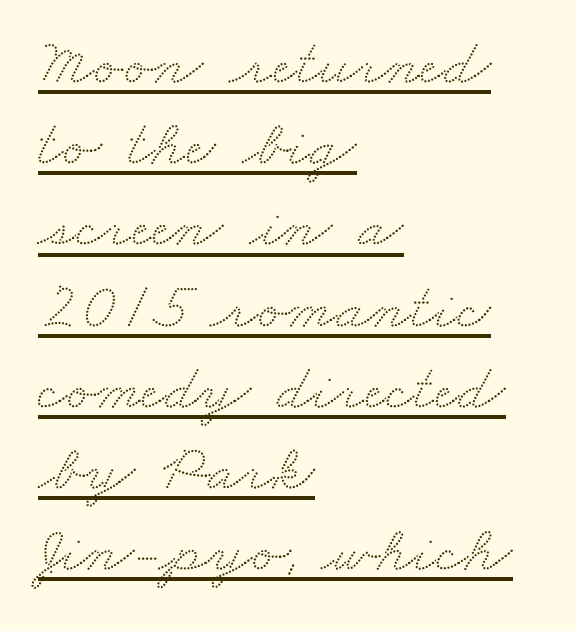
{"serif": "yes", "width": "wide", "stroke_contrast": "medium", "x_height": "small", "monospaced": "no", "underline": "yes", "align": "left", "line_spacing_ratio": 1.23, "letter_spacing": "normal", "letter_spacing_em": 0.0, "glyph_px": 66}
